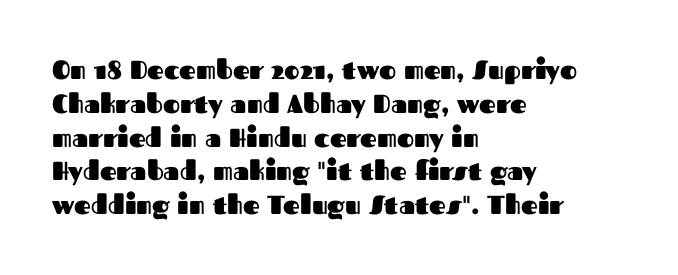
{"italic": "no", "bold": "yes", "underline": "no", "align": "left", "line_spacing": "normal", "line_spacing_ratio": 1.3, "letter_spacing": "normal", "letter_spacing_em": 0.0, "glyph_px": 26}
